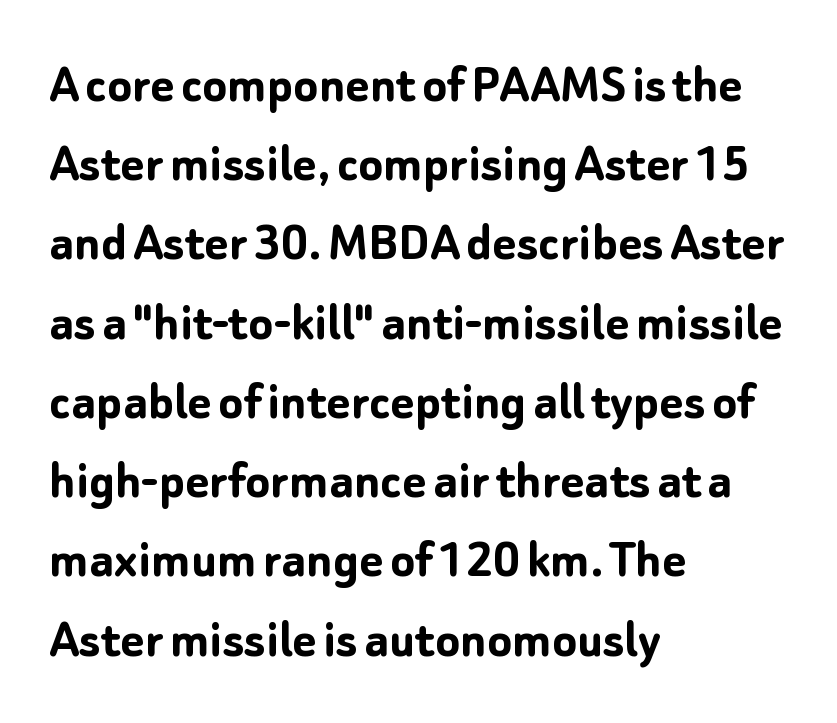
The image shows 57 px semibold sans-serif type, upright; set left-aligned, normal line spacing (1.39x), normal letter spacing, not underlined; low stroke contrast and a medium x-height.
